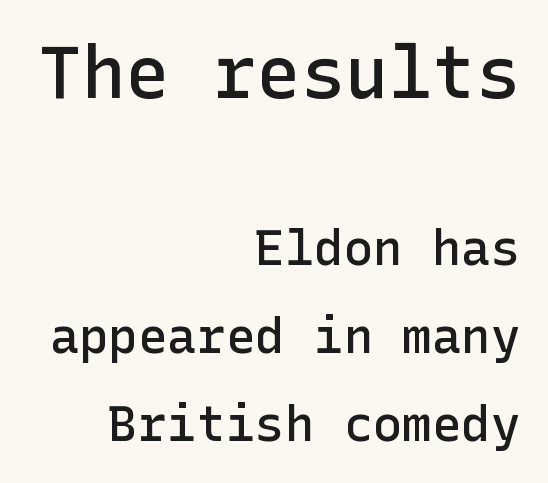
Q: Is the text bold? A: Semi-bold.
Q: Is the text italic (slanted)? A: No, it is upright.
Q: Is the typeface a serif or a sans-serif typeface? A: Sans-serif.
Q: Is the text underlined? A: No.
Q: How is the paragraph aligned? A: Right-aligned.
Q: Is the spacing between letters normal or unusually wide? A: Normal.
Q: Which block of text is set in a larger size, the first (top) or the second (bottom)? A: The first (top) one.
Q: Width (condensed, normal, or wide)? A: Normal.
Q: Stroke contrast? A: Low.
Q: x-height? A: Medium.
